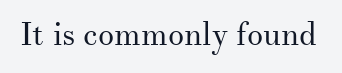
The image shows 32 px regular-weight serif type, upright; set normal letter spacing, not underlined; medium stroke contrast and a small x-height.
